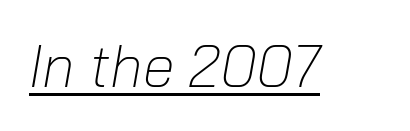
Q: Is the text bold? A: No.
Q: Is the text italic (slanted)? A: Yes, it leans right by about 10 degrees.
Q: Is the text underlined? A: Yes.
Q: Is the spacing between letters normal or unusually wide? A: Normal.
Q: Width (condensed, normal, or wide)? A: Normal.
Q: Stroke contrast? A: Low.
Q: x-height? A: Medium.
Q: Monospaced? A: No.
